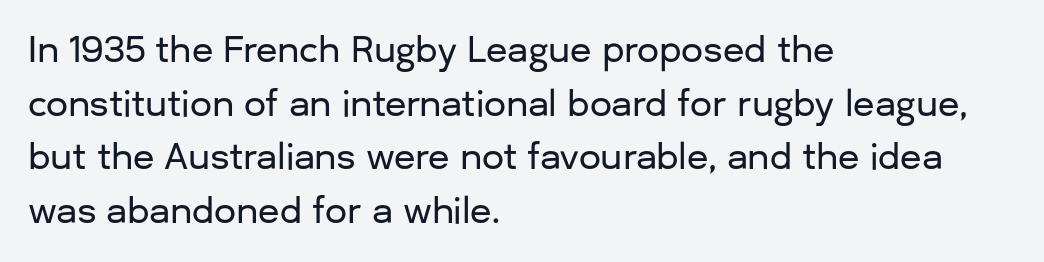
The image shows 35 px sans-serif type, upright; set left-aligned, normal line spacing (1.53x), normal letter spacing, not underlined; low stroke contrast and a medium x-height.
